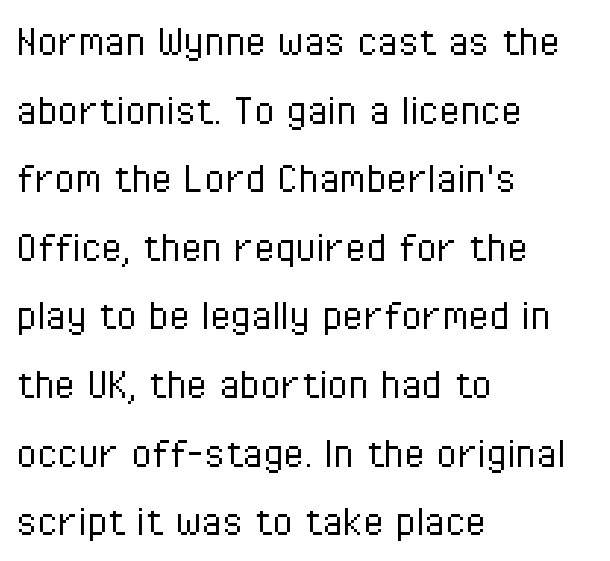
Q: Is the text bold? A: No.
Q: Is the text italic (slanted)? A: No, it is upright.
Q: Is the typeface a serif or a sans-serif typeface? A: Sans-serif.
Q: Is the text underlined? A: No.
Q: How is the paragraph aligned? A: Left-aligned.
Q: Is the spacing between letters normal or unusually wide? A: Normal.
Q: Is the spacing between lines tight, normal or loose? A: Normal.
Q: Width (condensed, normal, or wide)? A: Condensed.
Q: Stroke contrast? A: Low.
Q: x-height? A: Medium.
Q: Monospaced? A: No.
